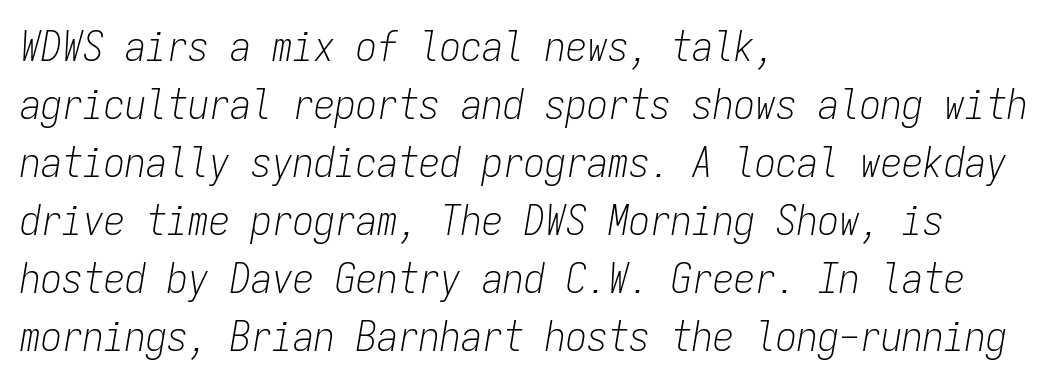
Q: Is the text bold? A: No.
Q: Is the text italic (slanted)? A: Yes, it leans right by about 9 degrees.
Q: Is the text underlined? A: No.
Q: How is the paragraph aligned? A: Left-aligned.
Q: Is the spacing between letters normal or unusually wide? A: Normal.
Q: Is the spacing between lines tight, normal or loose? A: Normal.
Q: Width (condensed, normal, or wide)? A: Condensed.
Q: Stroke contrast? A: Low.
Q: x-height? A: Medium.
Q: Monospaced? A: Yes.
